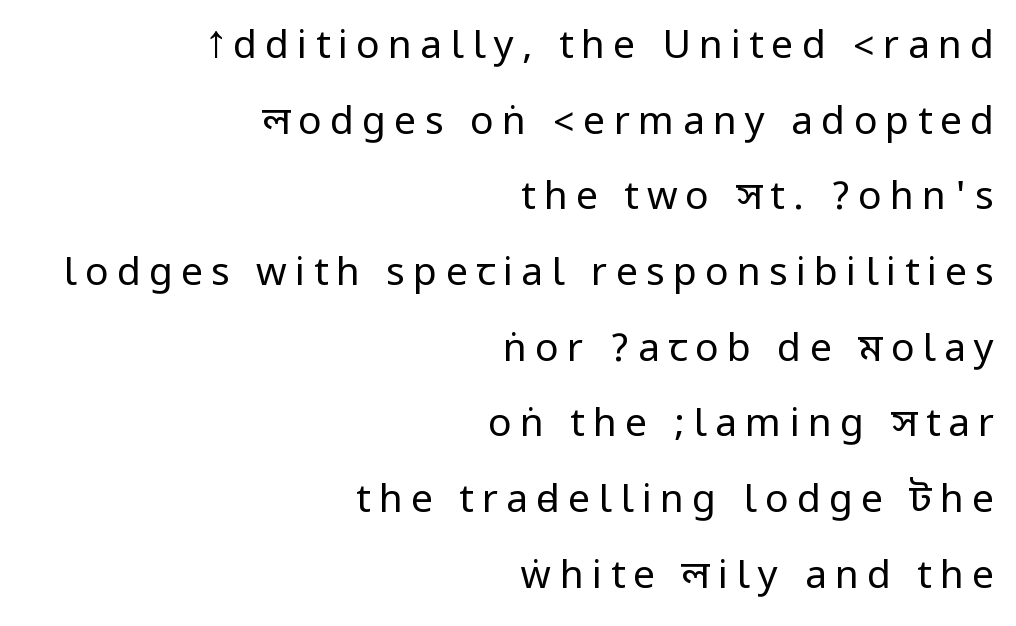
Q: Is the text bold? A: No.
Q: Is the text italic (slanted)? A: No, it is upright.
Q: Is the typeface a serif or a sans-serif typeface? A: Sans-serif.
Q: Is the text underlined? A: No.
Q: How is the paragraph aligned? A: Right-aligned.
Q: Is the spacing between letters normal or unusually wide? A: Unusually wide.
Q: Is the spacing between lines tight, normal or loose? A: Loose.
Q: Width (condensed, normal, or wide)? A: Condensed.
Q: Stroke contrast? A: Low.
